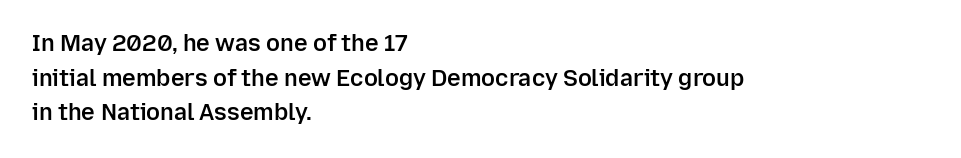
The image shows 23 px text type, upright; set left-aligned, normal line spacing (1.51x), normal letter spacing, not underlined.
